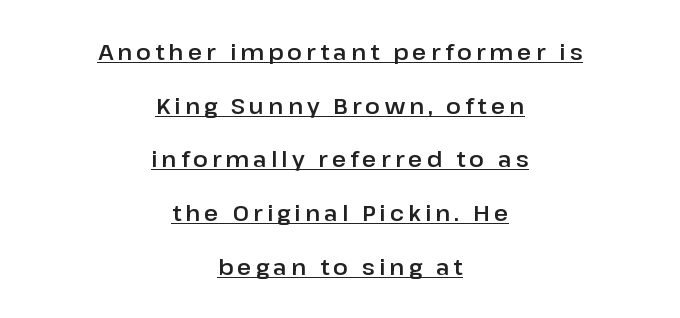
The image shows 22 px text type, upright; set centered, loose line spacing (2.44x), underlined.
